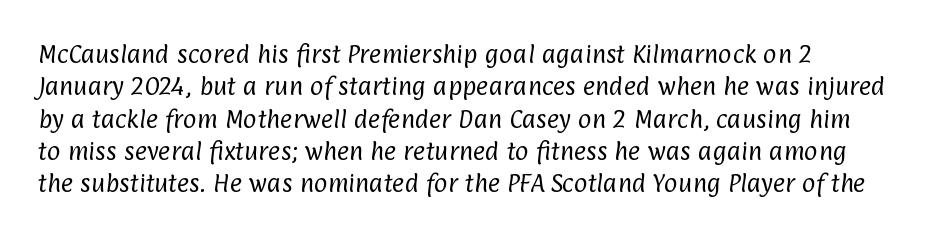
The foot of each line stays bare and open. These lines keep a tight, regular rhythm from letter to letter. Quick note: interline space is typical. Weight: regular or lighter.
